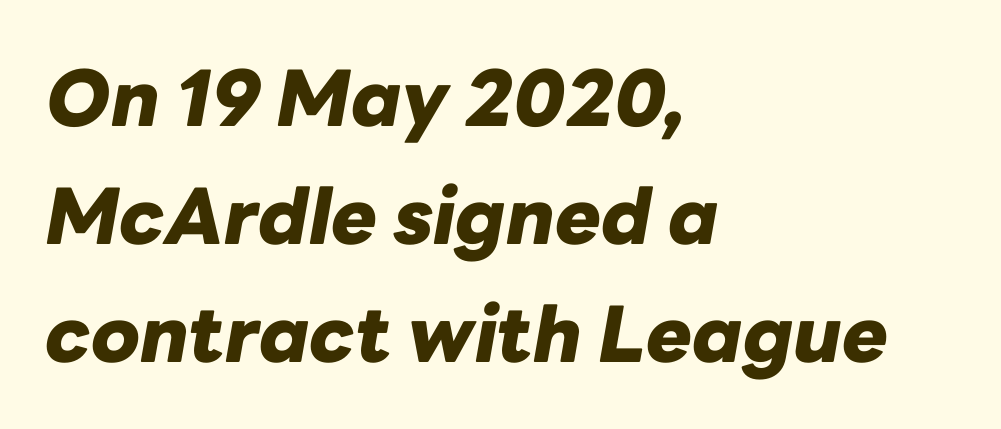
Horizontally, the lines are justified to the leading edge only. Does the lettering tilt? It does — this is italic. Quick note: underline off. The lines sit at an ordinary, default distance from one another. You could not count columns in this text — the font is proportionally spaced.
